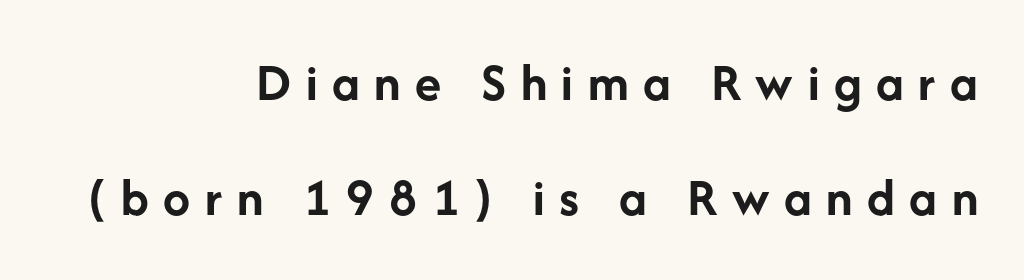
{"serif": "no", "italic": "no", "bold": "yes", "weight": "semibold", "width": "normal", "stroke_contrast": "low", "x_height": "medium", "monospaced": "no", "underline": "no", "align": "right", "line_spacing": "loose", "line_spacing_ratio": 2.13, "letter_spacing": "wide", "letter_spacing_em": 0.27, "glyph_px": 54}
